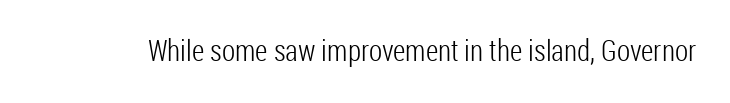
Q: Is the text bold? A: No.
Q: Is the text italic (slanted)? A: No, it is upright.
Q: Is the typeface a serif or a sans-serif typeface? A: Sans-serif.
Q: Is the text underlined? A: No.
Q: Is the spacing between letters normal or unusually wide? A: Normal.
Q: Width (condensed, normal, or wide)? A: Condensed.
Q: Stroke contrast? A: Low.
Q: x-height? A: Medium.
Q: Monospaced? A: No.
